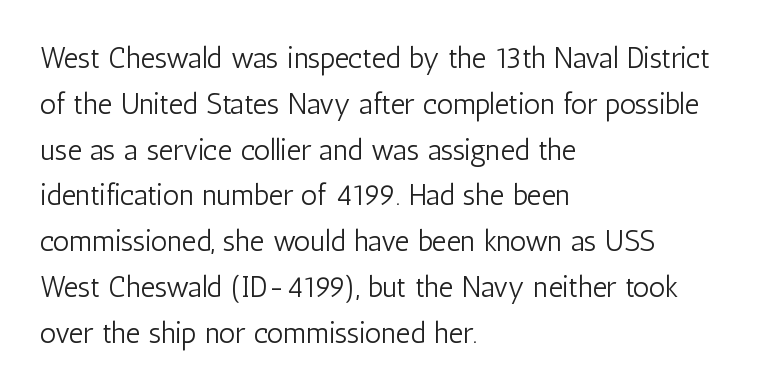
The line texture is even and compact thanks to regular tracking. The passage shown is typed in a proportional face where columns would drift. In CSS terms this would be text-align: left. Letters have the restrained weight of plain body copy at most. A bare baseline throughout the passage.
